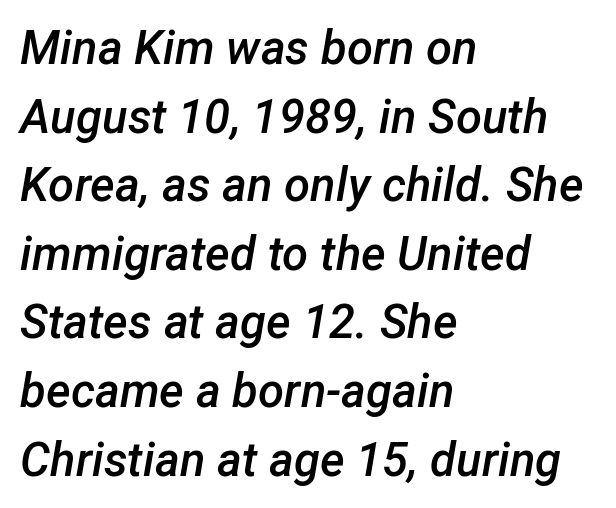
Casual observation: everything's shoved over to the left. Character widths vary here, with narrow letters taking less room than wide ones. The specimen omits any rule beneath the text block's lines. I'd describe the lettering as semibold — firm but not a full bold. The passage shown stacks its lines at a standard gap.
